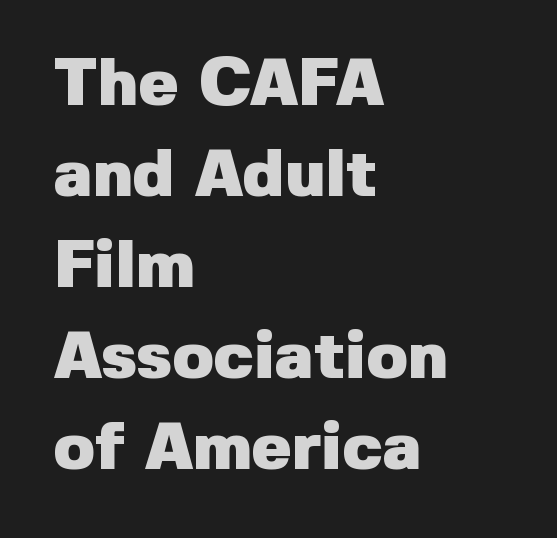
The image shows 67 px heavy sans-serif type, upright; set left-aligned, normal line spacing (1.36x), normal letter spacing, not underlined; low stroke contrast and a medium x-height.
